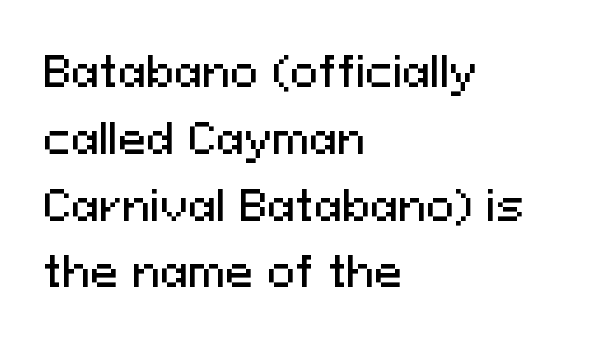
The letters carry no serifs — their stems end cleanly without finishing strokes. Do the characters align in a grid? No, the font is proportional. Tall strokes in this sample are plumb rather than angled. The passage shown stacks its lines at a standard gap. Typeset ragged right — the left edge is the straight one. A clean baseline with only descenders dipping below it.
